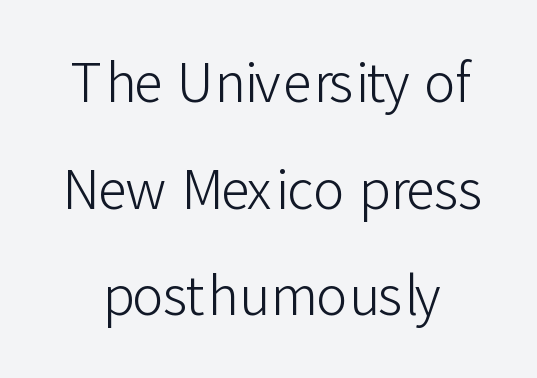
The image shows 53 px light sans-serif type, upright; set loose line spacing (2.01x), normal letter spacing, not underlined; low stroke contrast and a medium x-height.
